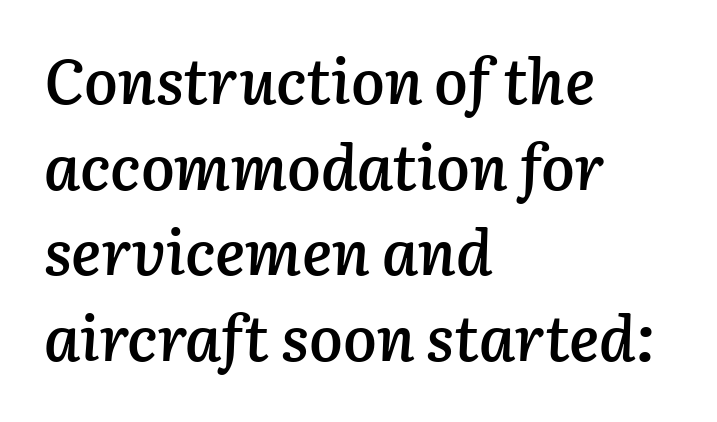
{"italic": "yes", "lean": "right", "slant_degrees": 3, "bold": "semi", "weight": "semibold", "width": "normal", "stroke_contrast": "low", "x_height": "medium", "monospaced": "no", "underline": "no", "align": "left", "line_spacing": "normal", "line_spacing_ratio": 1.36, "letter_spacing": "normal", "letter_spacing_em": 0.0, "glyph_px": 63}
